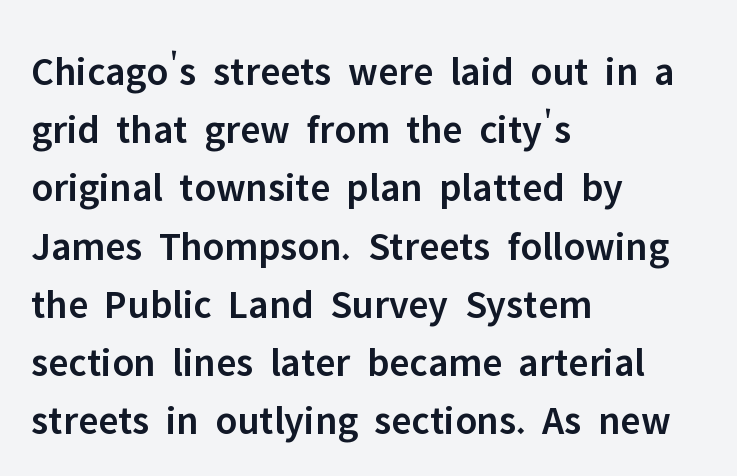
Serifs: no, the terminals of the letterforms are clean. Do the characters align in a grid? No, the font is proportional. The sample has been set in demibold, a notch under bold. The gaps between neighbouring characters are ordinary and unremarkable. Each row of text sits above clean, open space. Notice how the stems are strictly vertical — no italics here.
